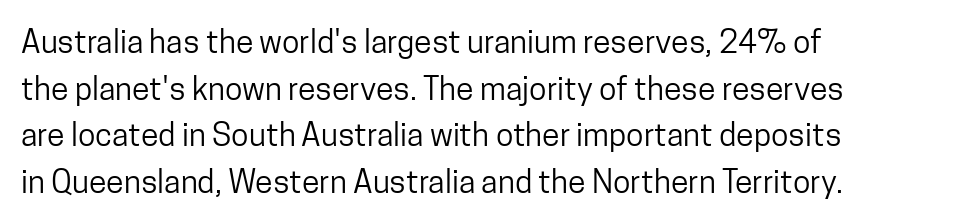
Q: Is the text bold? A: No.
Q: Is the text italic (slanted)? A: No, it is upright.
Q: Is the typeface a serif or a sans-serif typeface? A: Sans-serif.
Q: Is the text underlined? A: No.
Q: How is the paragraph aligned? A: Left-aligned.
Q: Is the spacing between letters normal or unusually wide? A: Normal.
Q: Is the spacing between lines tight, normal or loose? A: Normal.
Q: Width (condensed, normal, or wide)? A: Condensed.
Q: Stroke contrast? A: Low.
Q: x-height? A: Medium.
Q: Monospaced? A: No.
